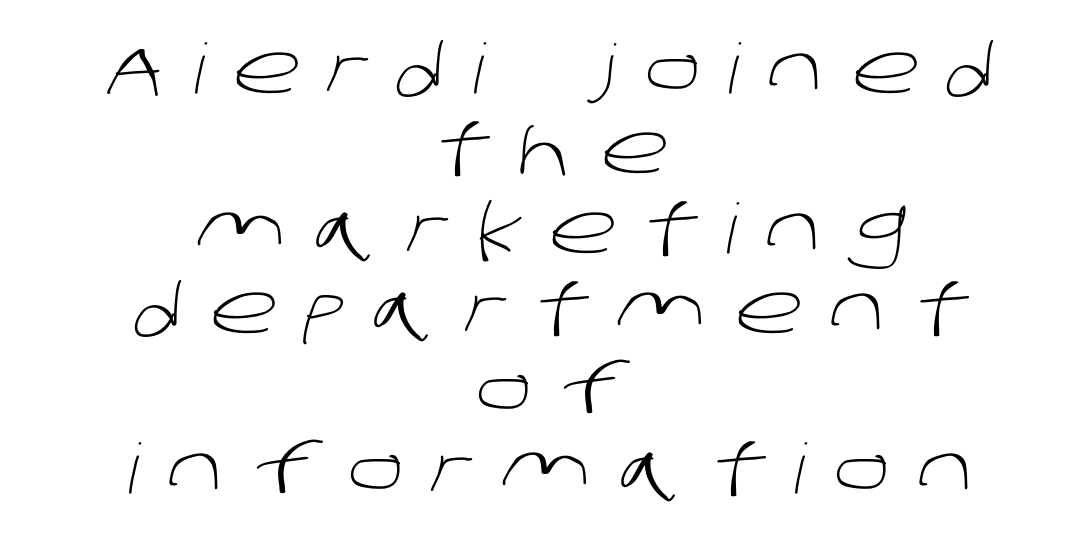
The space directly below the letters is spotless. Do the characters align in a grid? No, the font is proportional. Stems here are at most as thick as an everyday book face. Letterform terminals end flat and unadorned throughout the passage. Reading down the block, each line starts at a different indent, mirrored at its end.
